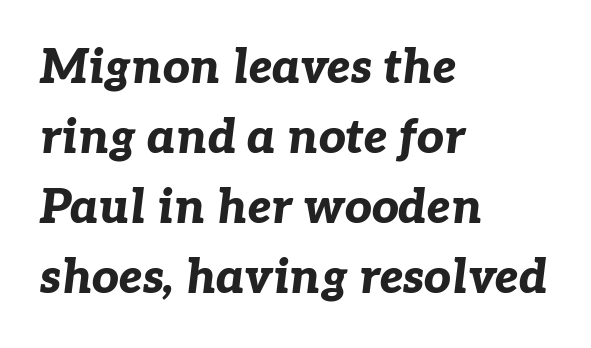
Q: Is the text bold? A: Yes.
Q: Is the text italic (slanted)? A: Yes, it leans right by about 7 degrees.
Q: Is the text underlined? A: No.
Q: How is the paragraph aligned? A: Left-aligned.
Q: Is the spacing between letters normal or unusually wide? A: Normal.
Q: Is the spacing between lines tight, normal or loose? A: Normal.
Q: Width (condensed, normal, or wide)? A: Normal.
Q: Stroke contrast? A: Low.
Q: x-height? A: Medium.
Q: Monospaced? A: No.
